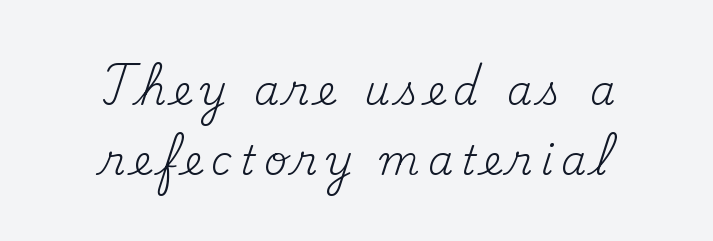
{"serif": "yes", "bold": "no", "weight": "regular", "width": "normal", "stroke_contrast": "medium", "x_height": "small", "monospaced": "no", "underline": "no", "align": "center", "line_spacing_ratio": 1.76, "letter_spacing": "wide", "letter_spacing_em": 0.2, "glyph_px": 40}
